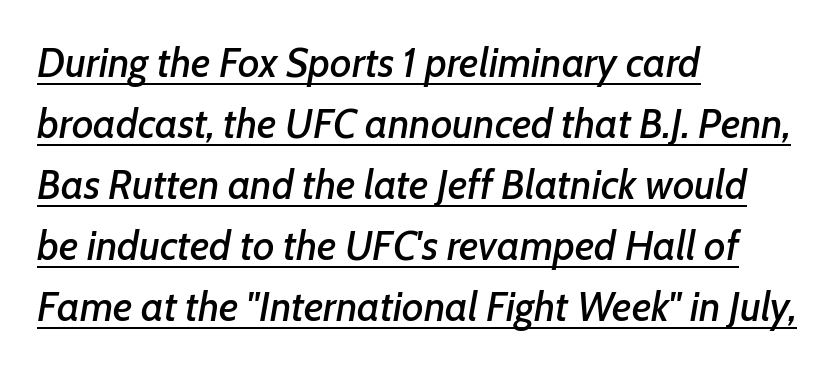
Designer's note — italics engaged. One-word summary of the alignment: left. The glyphs are accompanied by a horizontal stroke just below them. Glyph-to-glyph distance matches everyday printed text.
